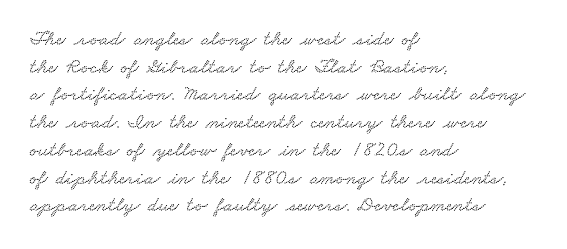
The image shows 21 px text type; set left-aligned, normal line spacing (1.32x), normal letter spacing, not underlined.
